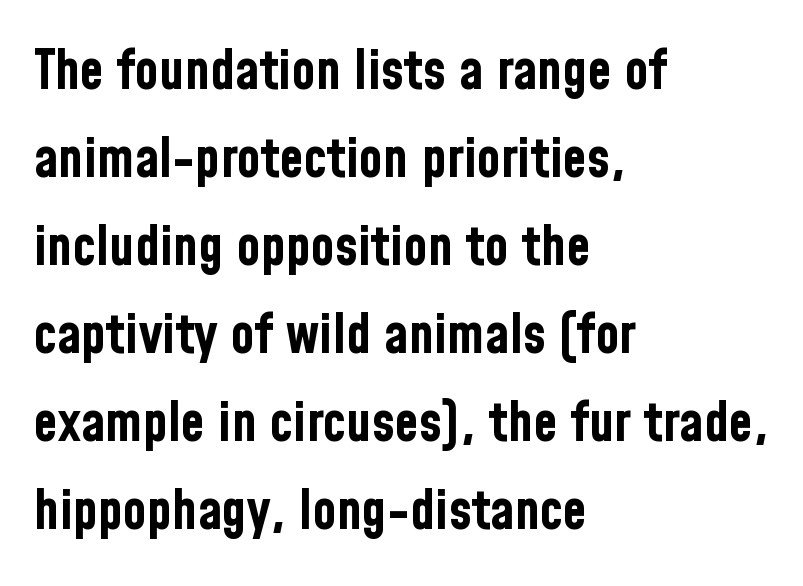
Q: Is the text bold? A: Yes.
Q: Is the text italic (slanted)? A: No, it is upright.
Q: Is the typeface a serif or a sans-serif typeface? A: Sans-serif.
Q: Is the text underlined? A: No.
Q: How is the paragraph aligned? A: Left-aligned.
Q: Is the spacing between letters normal or unusually wide? A: Normal.
Q: Is the spacing between lines tight, normal or loose? A: Normal.
Q: Width (condensed, normal, or wide)? A: Condensed.
Q: Stroke contrast? A: Low.
Q: x-height? A: Medium.
Q: Monospaced? A: No.
